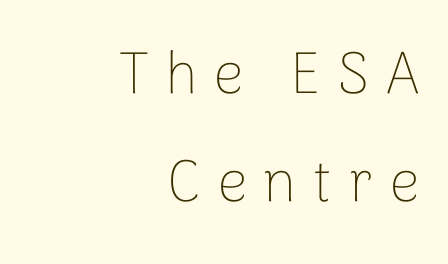
The image shows 59 px thin sans-serif type, upright; set right-aligned, line spacing 1.83x, unusually wide letter spacing (+0.28 em), not underlined; low stroke contrast and a medium x-height.
